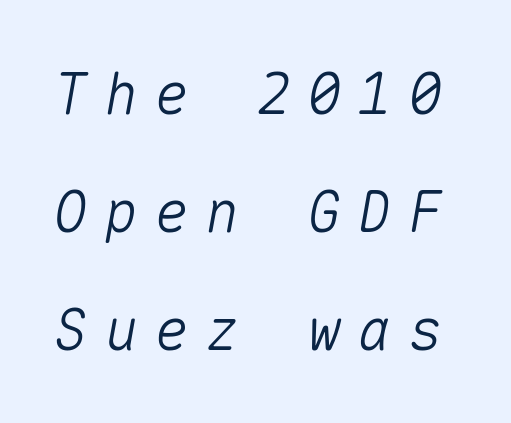
The image shows 57 px text type, italic (leaning right), monospaced; set loose line spacing (2.07x), unusually wide letter spacing (+0.29 em), not underlined; medium stroke contrast and a medium x-height.
